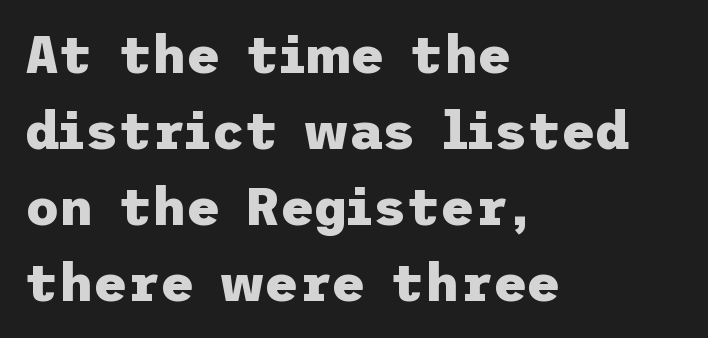
This is the regular roman posture of the typeface. No extra tracking has been applied to these lines. Is there much room between lines? A standard amount, neither cramped nor airy. Honestly, there is no underline to notice here at all.
